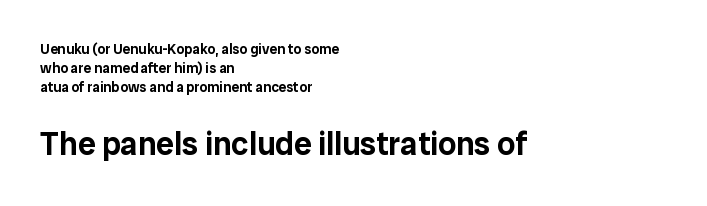
{"serif": "no", "italic": "no", "width": "normal", "stroke_contrast": "low", "x_height": "medium", "monospaced": "no", "underline": "no", "align": "left", "line_spacing": "normal", "line_spacing_ratio": 1.37, "letter_spacing": "normal", "letter_spacing_em": 0.0, "larger_block": "second", "size_ratio": 2.29, "glyph_px": 32}
